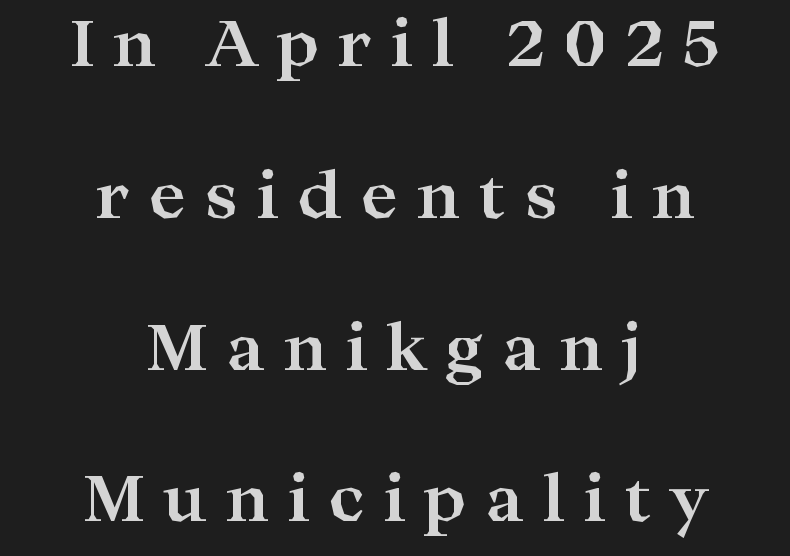
Q: Is the text bold? A: Yes.
Q: Is the text italic (slanted)? A: No, it is upright.
Q: Is the typeface a serif or a sans-serif typeface? A: Serif.
Q: Is the text underlined? A: No.
Q: How is the paragraph aligned? A: Centered.
Q: Is the spacing between letters normal or unusually wide? A: Unusually wide.
Q: Is the spacing between lines tight, normal or loose? A: Loose.
Q: Width (condensed, normal, or wide)? A: Wide.
Q: Stroke contrast? A: High.
Q: x-height? A: Medium.
Q: Monospaced? A: No.
